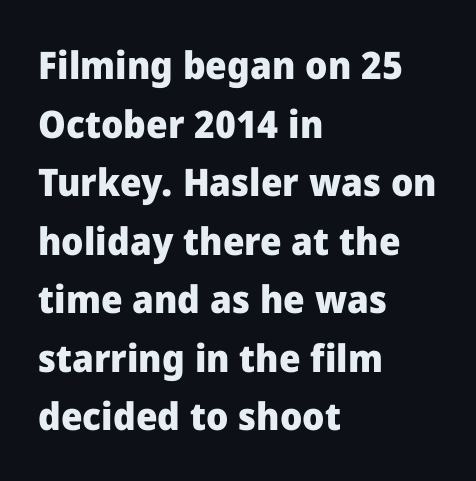
Is this a fixed-width face? No — the glyphs have proportional, varying widths. Serif or sans? Sans — the stroke terminals are bare. This rendering uses left alignment, leaving the right contour irregular. Only glyphs here, with clear space below each row. Heft: maximum for text — a bold. The letters stand upright; this is a roman face.
